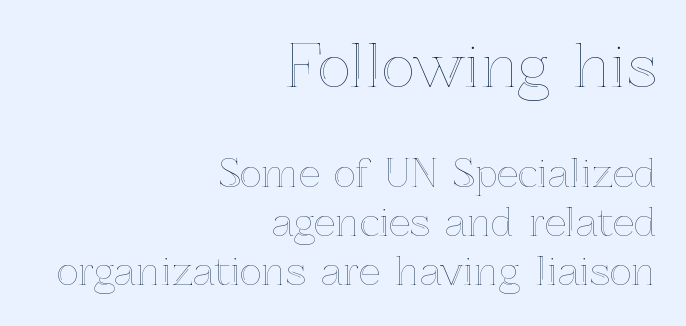
{"italic": "no", "width": "normal", "x_height": "medium", "monospaced": "no", "underline": "no", "align": "right", "line_spacing": "normal", "line_spacing_ratio": 1.29, "letter_spacing": "normal", "letter_spacing_em": 0.0, "larger_block": "first", "size_ratio": 1.5, "glyph_px": 57}
